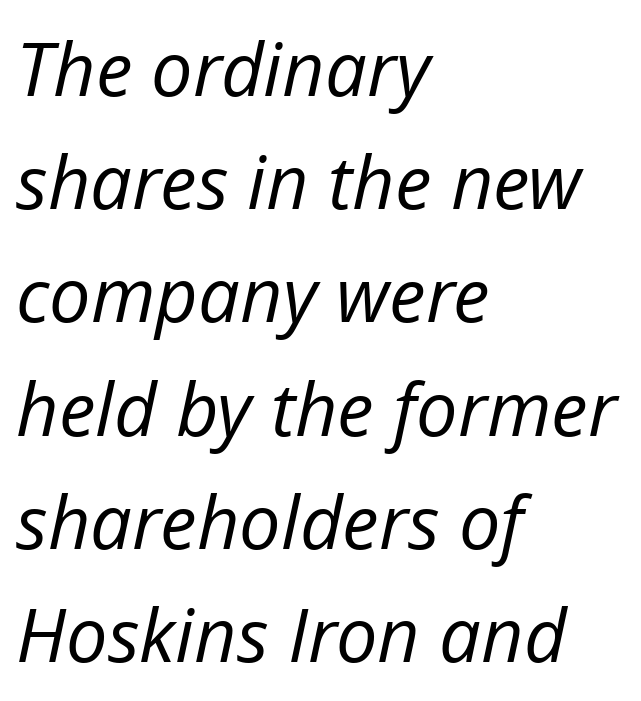
The passage is arranged the way most books set body copy — flush left. One glance says typical: line gaps are just what's usual. The letters advance in unequal steps, a hallmark of proportional type. Tall strokes in this sample are angled rather than plumb. Nobody touched the tracking dial on this one. A clean baseline with only descenders dipping below it.
